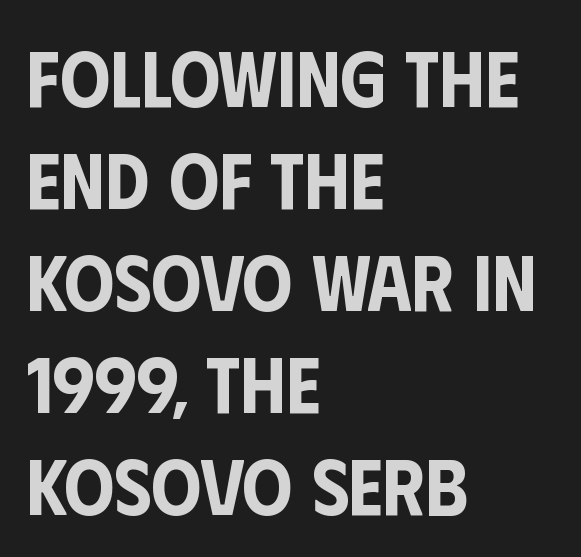
The image shows 79 px condensed sans-serif type, upright; set left-aligned, normal line spacing (1.29x), normal letter spacing, not underlined; low stroke contrast and a large x-height.
